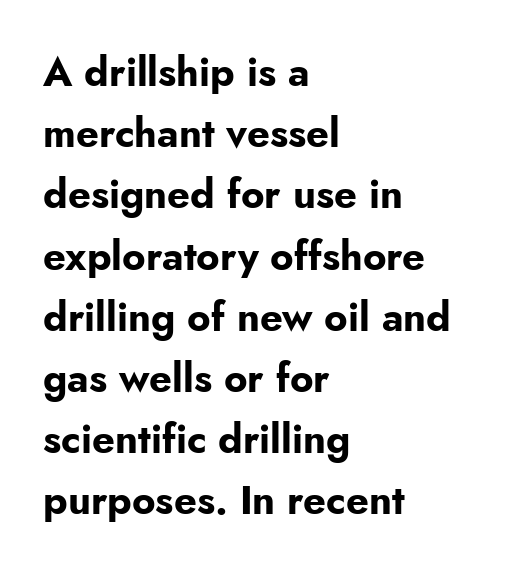
A typesetter would call this proportional, since set widths differ per character. Tracking value appears to be zero — textbook default spacing. Does the weight exceed regular? Yes, all the way to bold. The vertical gap from one line to the next is medium. Bare-footed words on every line. Designer's note — italics off, roman on.
